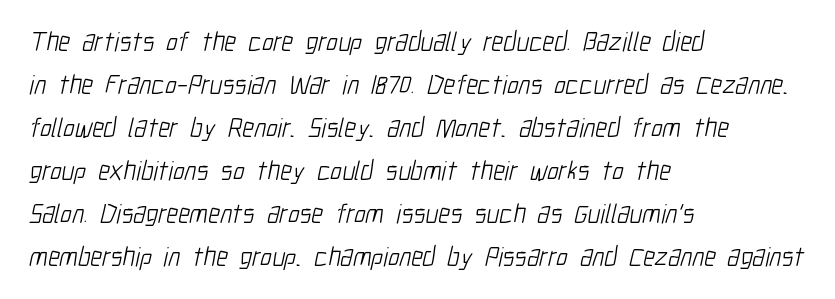
The strokes carry an ordinary text weight at most. Lines of text with bare space underneath. Summary of vertical rhythm: regular, with standard interline spacing. The setting favours the left margin, as ordinary paragraphs usually do. The gaps between neighbouring characters are ordinary and unremarkable.
